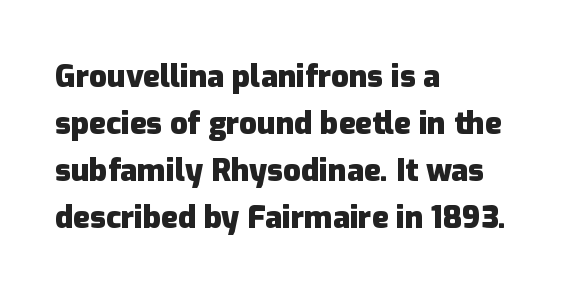
Varying glyph widths throughout — classic text-font behaviour. The typesetting leans heavy: a genuine bold. Regarding serifs, this sample does without them. Style check: upright.
